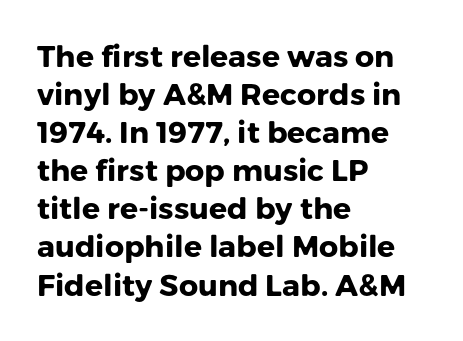
The rendering anchors every line to the left-hand side. A roman cut, with each character standing at attention. The type family on display is of the sans-serif kind. Leading matches the norm, producing a regular column. Clear beneath every line of the passage. Notice how thick the strokes are: this is what a full bold looks like.
